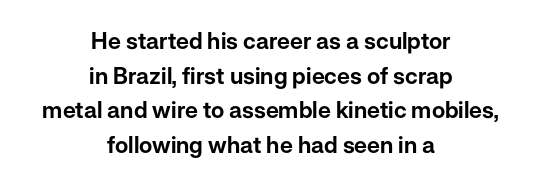
The image shows 23 px text type, upright; set centered, normal line spacing (1.51x), normal letter spacing, not underlined.
